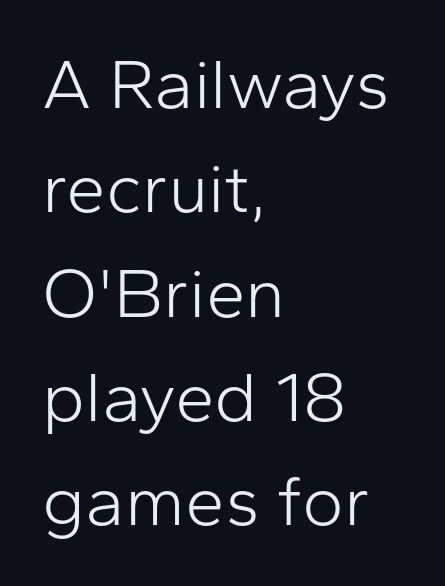
Type without underlining. All the whitespace from short lines collects on the right. This sample keeps an unexceptional amount of space between lines. This rendering employs a face without finishing strokes, i.e., a sans-serif. Is the stroke heavy? The answer is a plain regular-or-lighter. Think of a printed novel: that variable character pitch is what you see here.
